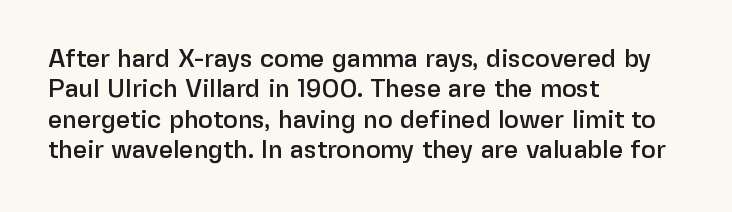
{"italic": "no", "underline": "no", "align": "left", "line_spacing_ratio": 1.22, "letter_spacing": "normal", "letter_spacing_em": 0.0, "glyph_px": 25}
